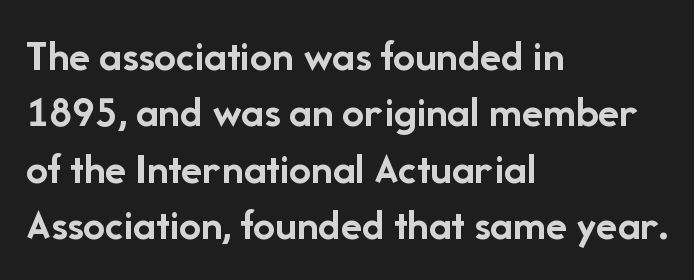
The designer left line spacing at the default. Check the space under the baseline: it is left empty. Is there any slant? The stems are plumb. A typesetter would call this proportional, since set widths differ per character. Default kerning and tracking; the words read as compact shapes. The passage shown is typeset with a sans-serif family.
